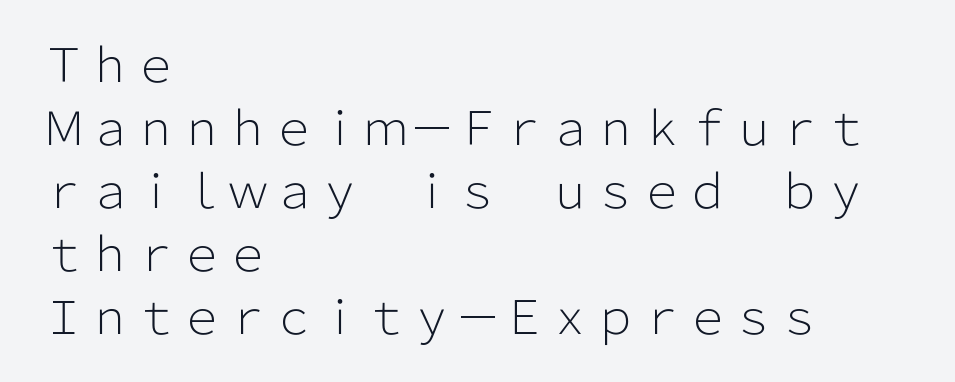
The font's upright variant was chosen for this text. Rows of type keep a routine distance in the vertical direction. Think of a printed novel: that variable character pitch is what you see here. Short and long lines alike share a common starting point at left. Check the space under the baseline: it is left empty. The letterforms sit shoulder to shoulder at normal distance.
